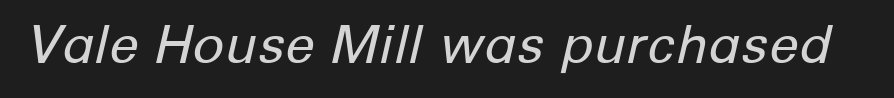
The image shows 53 px regular-weight type, italic (leaning right); set normal letter spacing, not underlined; low stroke contrast and a medium x-height.
